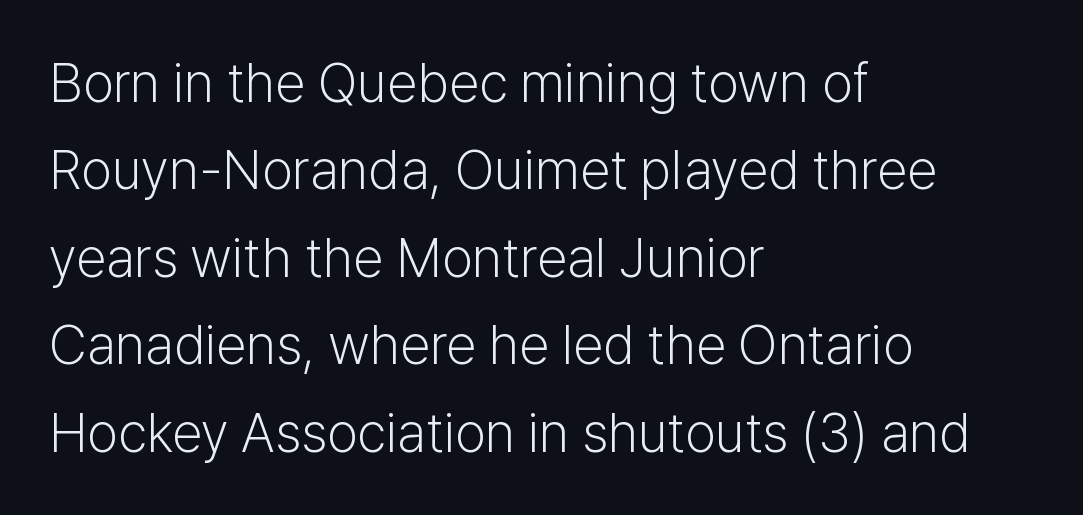
The rendering uses natural spacing where letterforms have individual widths. Look at the tracking — it's just the regular setting, nothing added. Style check: upright. Successive baselines arrive at the customary interval. Does the type have serifs? No, each stem ends abruptly.
